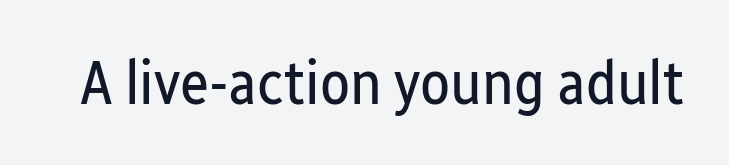
Q: Is the text bold? A: No.
Q: Is the text italic (slanted)? A: No, it is upright.
Q: Is the typeface a serif or a sans-serif typeface? A: Sans-serif.
Q: Is the text underlined? A: No.
Q: Is the spacing between letters normal or unusually wide? A: Normal.
Q: Width (condensed, normal, or wide)? A: Condensed.
Q: Stroke contrast? A: Low.
Q: x-height? A: Medium.
Q: Monospaced? A: No.
